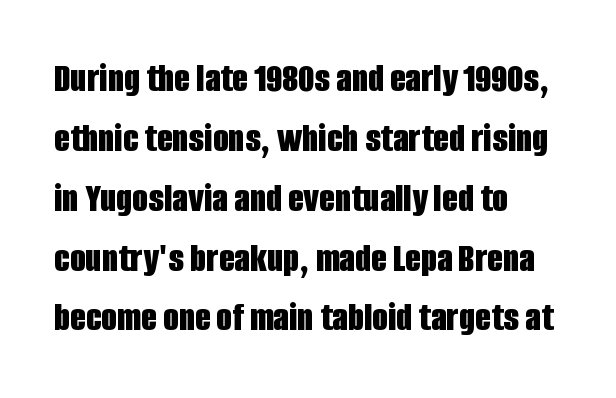
The image shows 41 px bold, condensed sans-serif type, upright; set left-aligned, normal line spacing (1.46x), normal letter spacing, not underlined; low stroke contrast and a large x-height.
